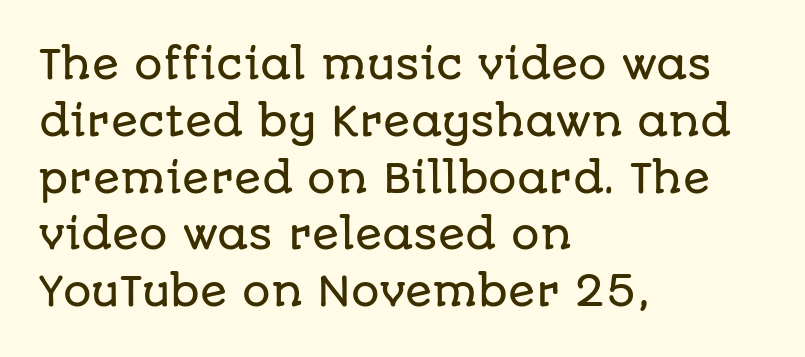
{"serif": "no", "italic": "no", "width": "normal", "stroke_contrast": "low", "x_height": "large", "monospaced": "no", "underline": "no", "align": "left", "line_spacing": "normal", "line_spacing_ratio": 1.42, "letter_spacing": "normal", "letter_spacing_em": 0.0, "glyph_px": 40}
